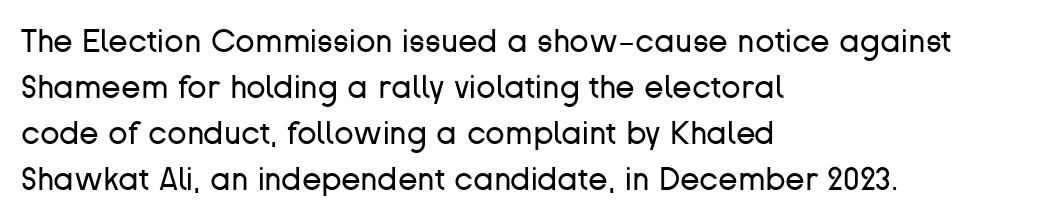
The font family rendered here belongs to the sans-serif group. Note the varied advance widths — an 'i' is clearly narrower than an 'm'. Bare-footed words on every line. The horizontal fit of the characters is conventional and even.
